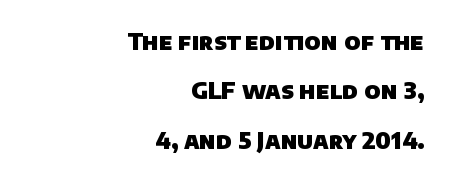
Q: Is the text bold? A: Yes.
Q: Is the text underlined? A: No.
Q: How is the paragraph aligned? A: Right-aligned.
Q: Is the spacing between letters normal or unusually wide? A: Normal.
Q: Is the spacing between lines tight, normal or loose? A: Loose.
